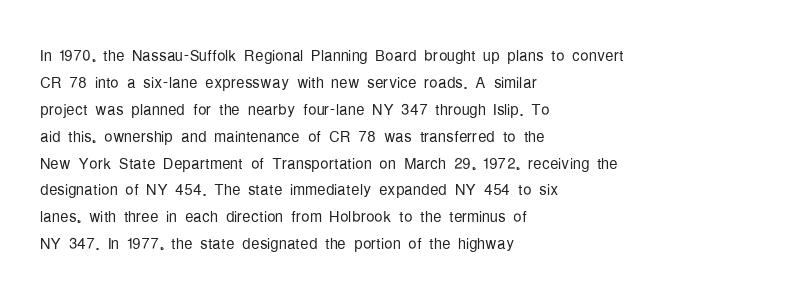
Q: Is the text bold? A: No.
Q: Is the text italic (slanted)? A: No, it is upright.
Q: Is the text underlined? A: No.
Q: How is the paragraph aligned? A: Left-aligned.
Q: Is the spacing between letters normal or unusually wide? A: Normal.
Q: Is the spacing between lines tight, normal or loose? A: Normal.
